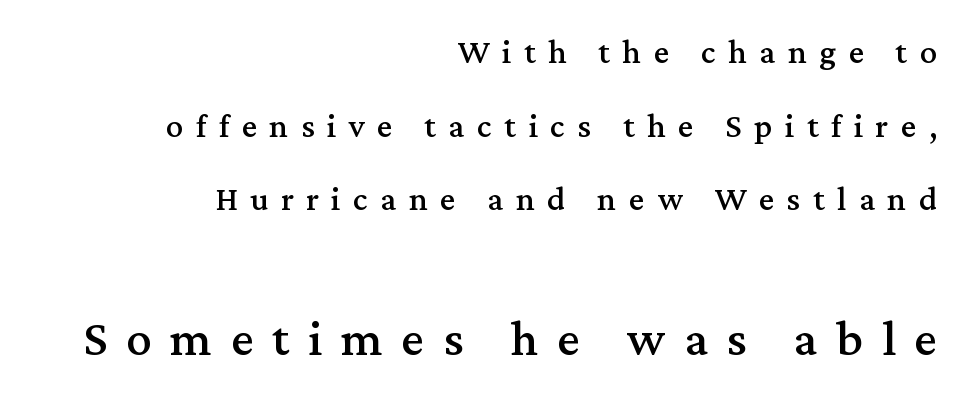
{"serif": "yes", "italic": "no", "bold": "no", "weight": "regular", "width": "normal", "stroke_contrast": "medium", "x_height": "medium", "monospaced": "no", "underline": "no", "align": "right", "line_spacing_ratio": 1.71, "letter_spacing": "wide", "letter_spacing_em": 0.29, "larger_block": "second", "size_ratio": 1.49, "glyph_px": 64}
